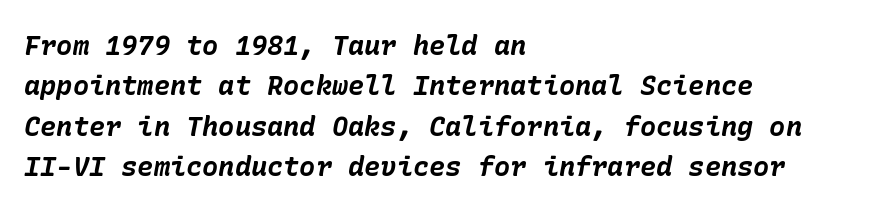
{"italic": "yes", "lean": "right", "slant_degrees": 10, "bold": "yes", "underline": "no", "align": "left", "line_spacing": "normal", "line_spacing_ratio": 1.5, "letter_spacing": "normal", "letter_spacing_em": 0.0, "glyph_px": 27}
